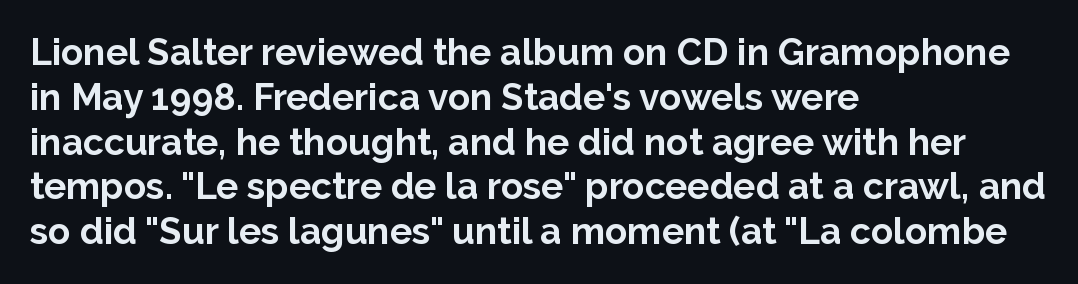
Note the varied advance widths — an 'i' is clearly narrower than an 'm'. Tall strokes in this sample are plumb rather than angled. The face used here is rendered with its standard letterfit. Which margin do the lines hug? The left one — the right edge is uneven. Each letter's strokes conclude bluntly, with no projecting serifs. Descender tails drop into unmarked territory.
